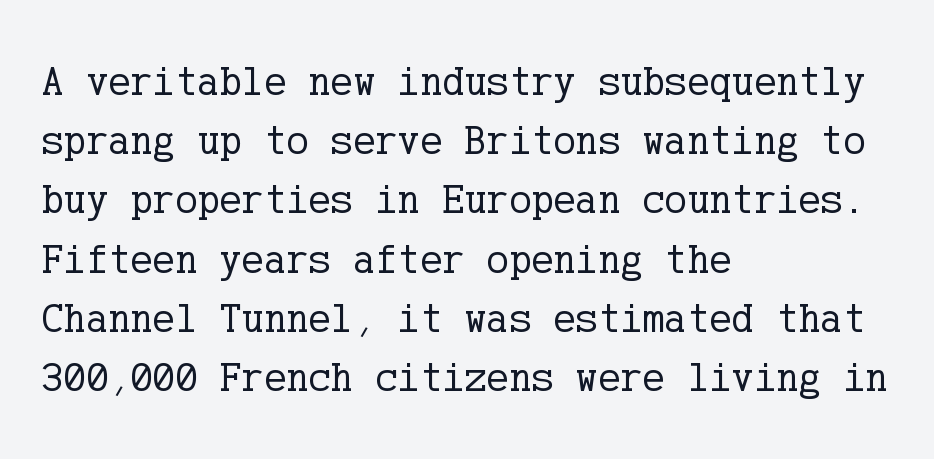
{"serif": "yes", "italic": "no", "bold": "no", "weight": "regular", "width": "normal", "stroke_contrast": "low", "x_height": "medium", "underline": "no", "align": "left", "line_spacing": "normal", "line_spacing_ratio": 1.41, "letter_spacing": "normal", "letter_spacing_em": 0.0, "glyph_px": 42}
